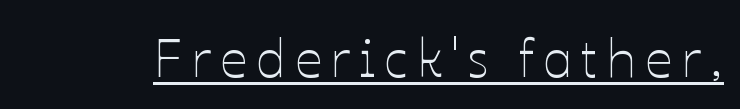
{"italic": "no", "bold": "no", "weight": "thin", "width": "normal", "stroke_contrast": "low", "x_height": "medium", "monospaced": "no", "underline": "yes", "glyph_px": 53}
